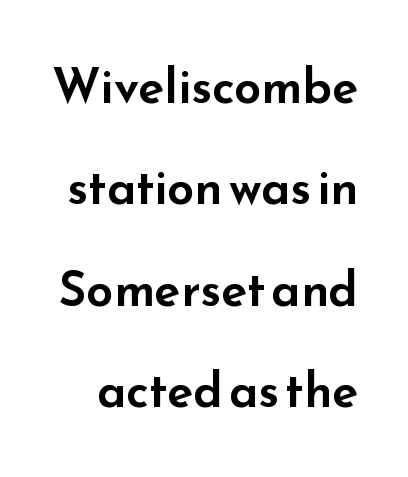
{"serif": "no", "italic": "no", "width": "wide", "stroke_contrast": "low", "x_height": "small", "monospaced": "no", "underline": "no", "line_spacing": "loose", "line_spacing_ratio": 2.11, "letter_spacing": "normal", "letter_spacing_em": 0.0, "glyph_px": 48}
